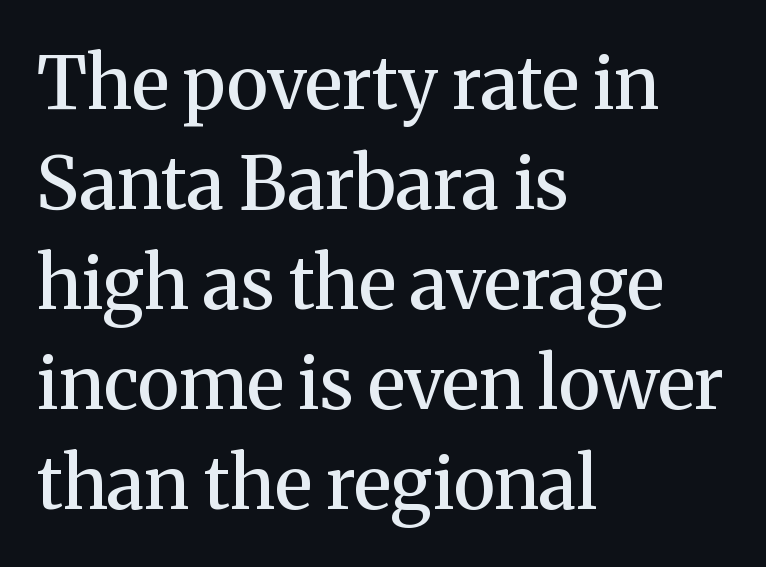
Quick note: interline space is typical. Weight check: semibold — heavier than regular, not quite bold. Layout note: lines flush left. The designer went with a serif here, giving each stem small feet. The rendering uses natural spacing where letterforms have individual widths. Vertical strokes here are truly vertical.
